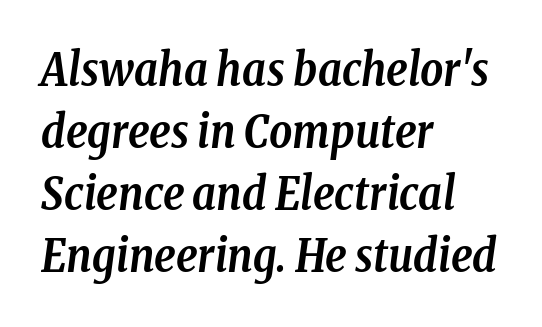
The image shows 45 px semibold, condensed serif type, italic (leaning right); set left-aligned, normal line spacing (1.38x), normal letter spacing, not underlined; low stroke contrast and a medium x-height.
